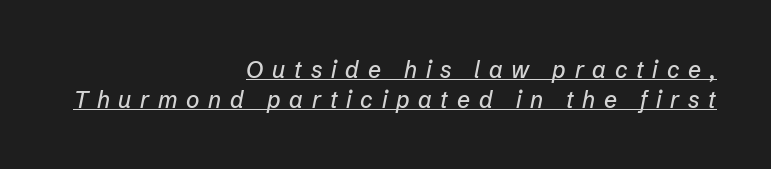
The image shows 23 px text type, italic (leaning right); set right-aligned, normal line spacing (1.3x), unusually wide letter spacing (+0.38 em), underlined.
